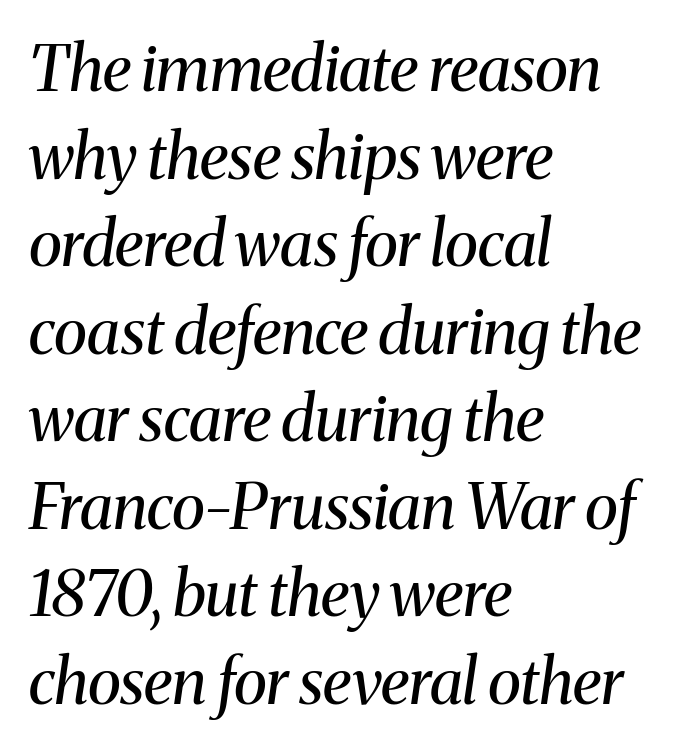
Q: Is the text bold? A: No.
Q: Is the text italic (slanted)? A: Yes, it leans right by about 8 degrees.
Q: Is the typeface a serif or a sans-serif typeface? A: Serif.
Q: Is the text underlined? A: No.
Q: How is the paragraph aligned? A: Left-aligned.
Q: Is the spacing between letters normal or unusually wide? A: Normal.
Q: Is the spacing between lines tight, normal or loose? A: Normal.
Q: Width (condensed, normal, or wide)? A: Normal.
Q: Stroke contrast? A: Medium.
Q: x-height? A: Medium.
Q: Monospaced? A: No.
